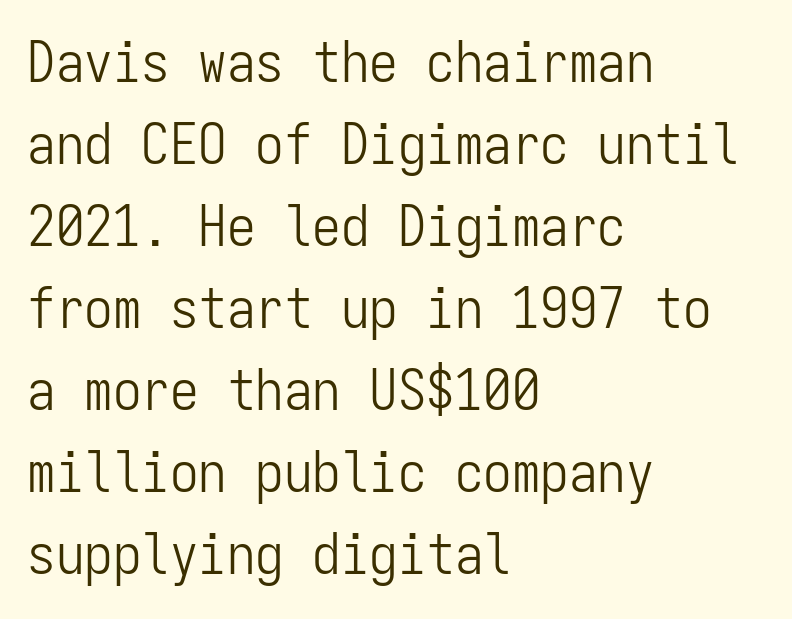
{"serif": "no", "italic": "no", "bold": "no", "weight": "light", "width": "condensed", "stroke_contrast": "low", "x_height": "medium", "monospaced": "yes", "underline": "no", "align": "left", "line_spacing": "normal", "line_spacing_ratio": 1.44, "letter_spacing": "normal", "letter_spacing_em": 0.0, "glyph_px": 57}
